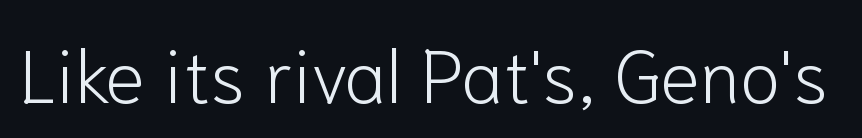
Character widths vary here, with narrow letters taking less room than wide ones. The string is rendered with underlining switched off. The font family rendered here belongs to the sans-serif group. Nothing unusual about the tracking: characters are spaced as the font intends. Counters stay open thanks to moderate or lighter strokes.
